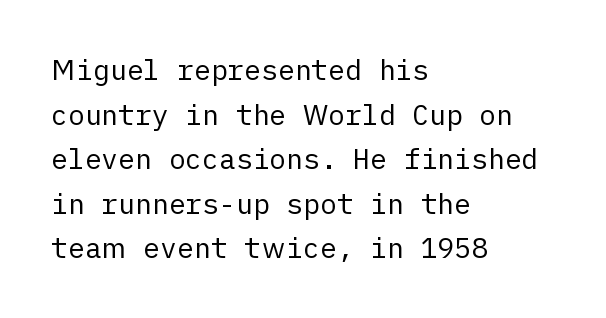
Does the type have serifs? No, each stem ends abruptly. Short and long lines alike share a common starting point at left. The rows are spaced the way most documents space them. Upright lettering throughout. Type without underlining.
